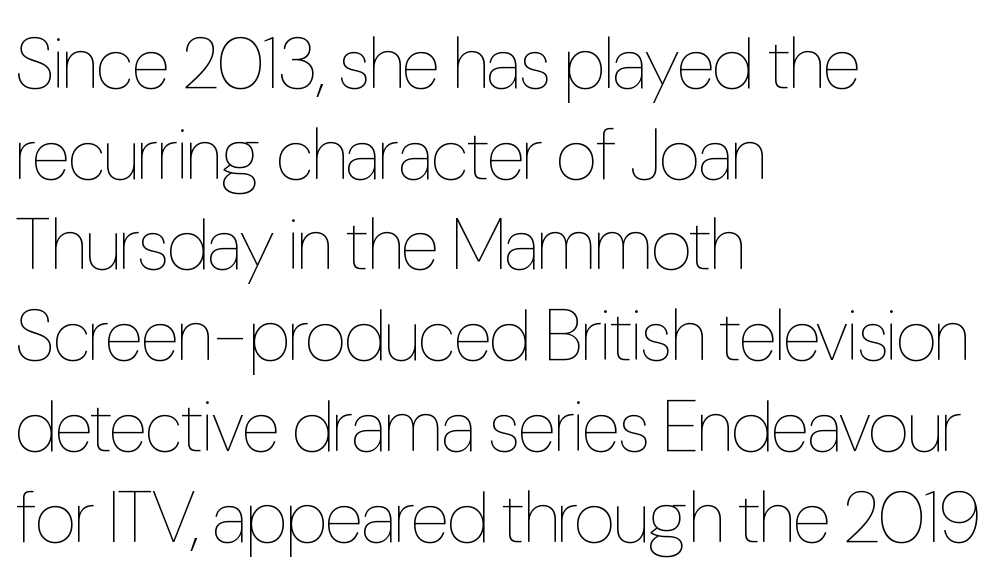
Q: Is the text bold? A: No.
Q: Is the text italic (slanted)? A: No, it is upright.
Q: Is the text underlined? A: No.
Q: How is the paragraph aligned? A: Left-aligned.
Q: Is the spacing between letters normal or unusually wide? A: Normal.
Q: Is the spacing between lines tight, normal or loose? A: Normal.
Q: Width (condensed, normal, or wide)? A: Condensed.
Q: Stroke contrast? A: Low.
Q: x-height? A: Medium.
Q: Monospaced? A: No.
